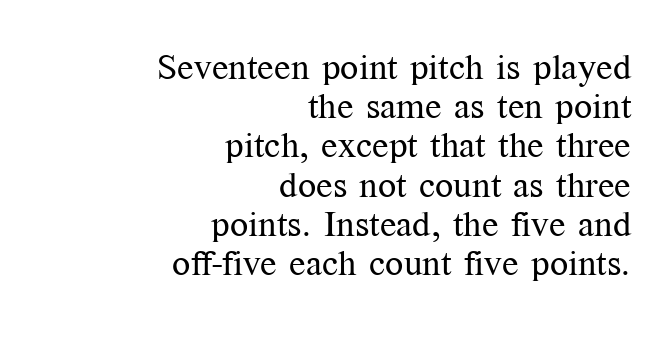
The glyphs in this specimen are seriffed. This sample uses plain, unmodified letter spacing. Visually the block forms a straight wall on the right and a jagged coastline on the left. Every stem runs plumb, perpendicular to the baseline.
